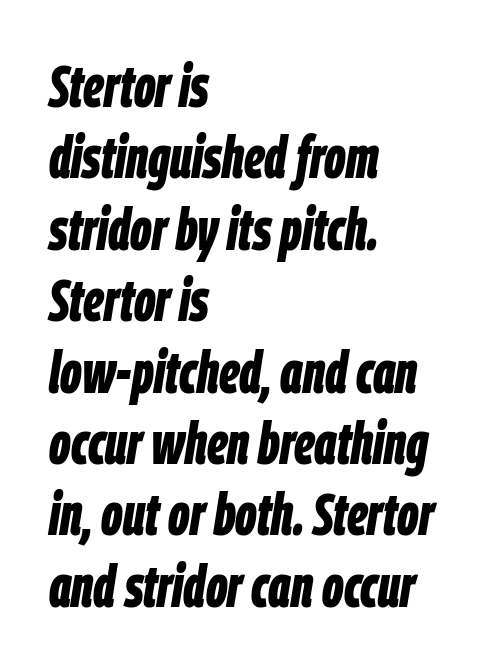
{"italic": "yes", "lean": "right", "slant_degrees": 9, "bold": "yes", "weight": "bold", "width": "condensed", "stroke_contrast": "low", "x_height": "large", "monospaced": "no", "underline": "no", "align": "left", "line_spacing_ratio": 1.21, "letter_spacing": "normal", "letter_spacing_em": 0.0, "glyph_px": 59}
